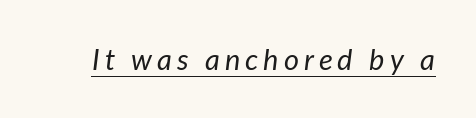
The glyphs are accompanied by a horizontal stroke just below them. The face looks like a standard text weight, possibly lighter. Do the characters align in a grid? No, the font is proportional. This sample uses an oblique cut, with every glyph tilted off the vertical.
